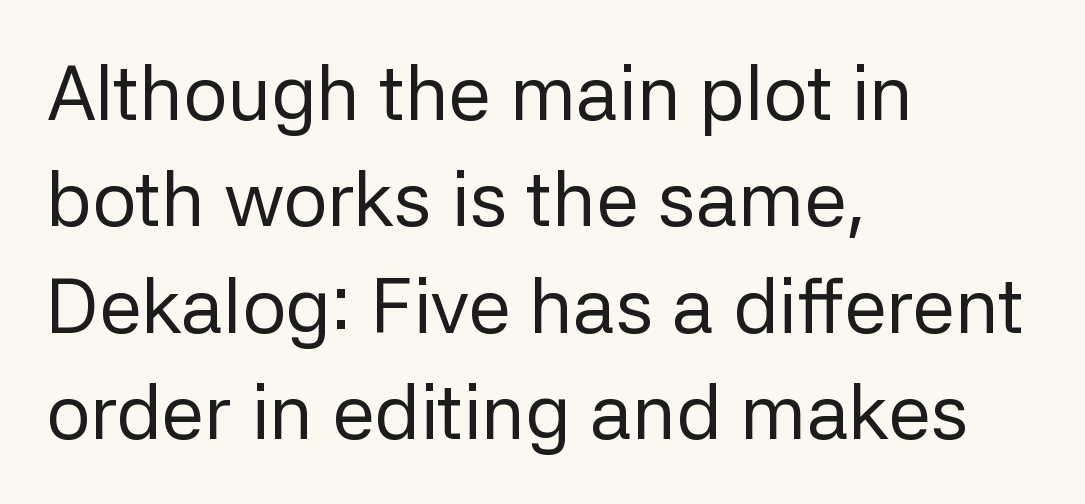
Layout note: lines flush left. Each stroke keeps to a modest, everyday thickness or less. A typesetter would mark this as roman, not italic. The space beneath each line is pristine and unruled.
